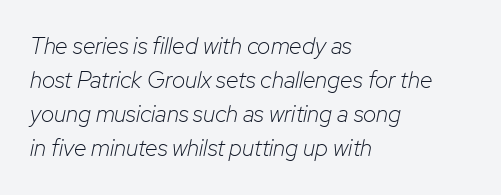
{"italic": "yes", "lean": "right", "slant_degrees": 12, "bold": "no", "underline": "no", "align": "left", "line_spacing": "normal", "line_spacing_ratio": 1.48, "letter_spacing": "normal", "letter_spacing_em": 0.0, "glyph_px": 23}
